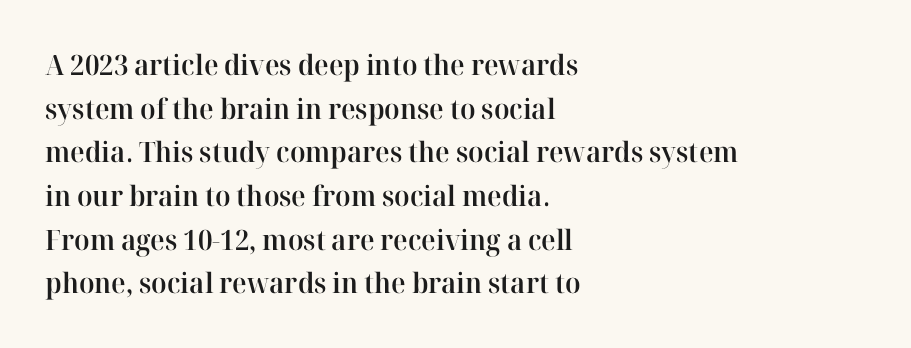
Q: Is the text bold? A: Semi-bold.
Q: Is the text italic (slanted)? A: No, it is upright.
Q: Is the typeface a serif or a sans-serif typeface? A: Serif.
Q: Is the text underlined? A: No.
Q: How is the paragraph aligned? A: Left-aligned.
Q: Is the spacing between letters normal or unusually wide? A: Normal.
Q: Is the spacing between lines tight, normal or loose? A: Normal.
Q: Width (condensed, normal, or wide)? A: Normal.
Q: Stroke contrast? A: High.
Q: x-height? A: Medium.
Q: Monospaced? A: No.
